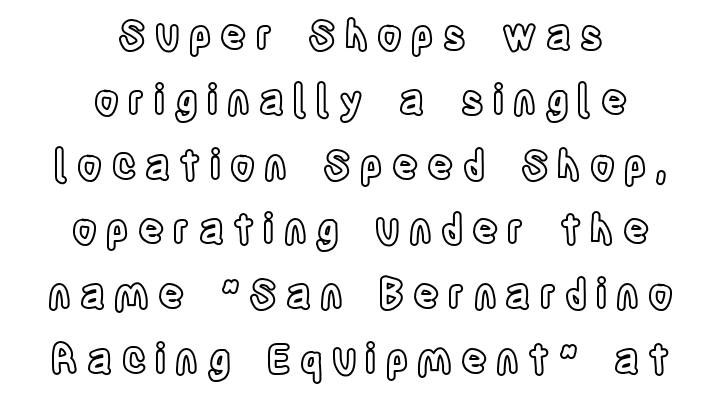
Observe the wide spacing: letters keep a clear distance from each other. Leading: standard. Notice how the stems are strictly vertical — no italics here. The rendering uses natural spacing where letterforms have individual widths. These lines stack symmetrically, like a column narrowing and widening about its center.
